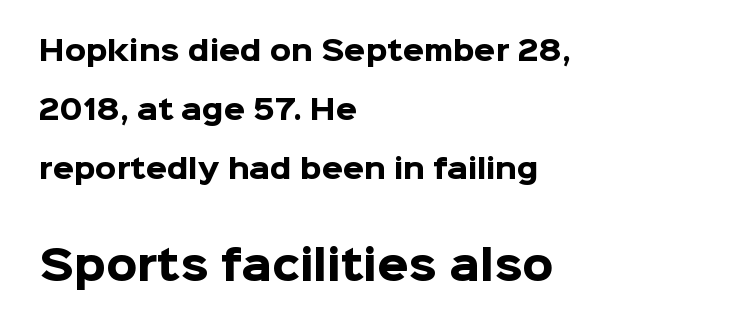
The image shows 40 px heavy sans-serif type, upright; set left-aligned, loose line spacing (2.19x), normal letter spacing, not underlined; the second (bottom) block is 1.48x larger; low stroke contrast and a medium x-height.
